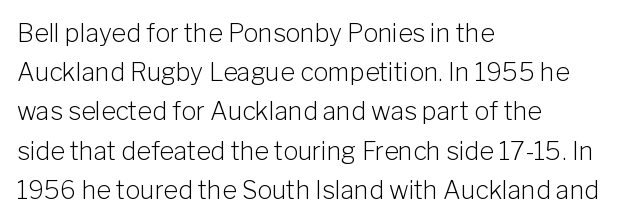
Q: Is the text bold? A: No.
Q: Is the text italic (slanted)? A: No, it is upright.
Q: Is the text underlined? A: No.
Q: How is the paragraph aligned? A: Left-aligned.
Q: Is the spacing between letters normal or unusually wide? A: Normal.
Q: Is the spacing between lines tight, normal or loose? A: Normal.
